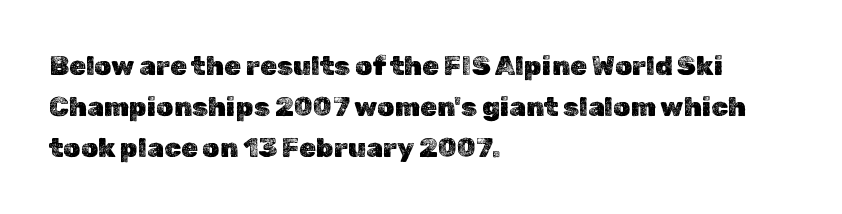
Underlining? Definitely not there. The passage shown stacks its lines at a standard gap. Tall strokes in this sample are plumb rather than angled. Is the block centered? No — it sits flush against the left margin.
